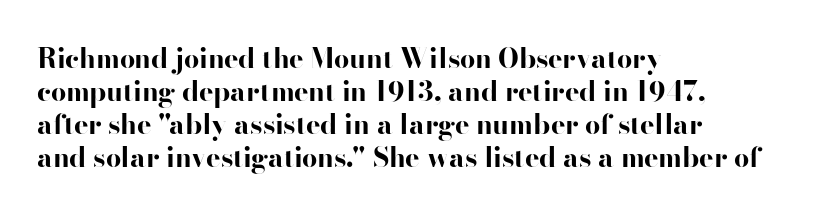
Words float on clear page, feet unadorned. Does the lettering tilt? It doesn't — this is upright. Visually the block forms a straight wall on the left and a jagged coastline on the right. These words are printed bold, with thick strokes throughout. Characters follow at the spacing the type designer built in.
